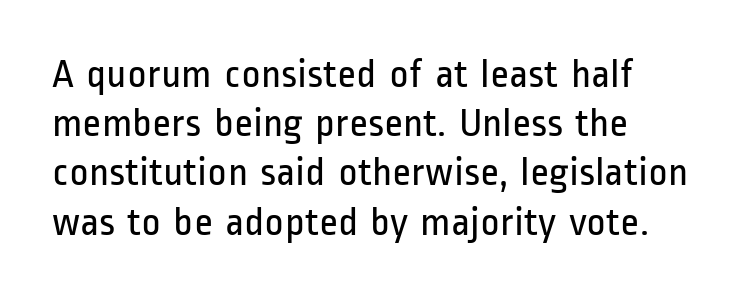
Nobody drew a line under any word here. The characters display no serif detailing; their extremities are plain. Does extra space separate the letters? No, they use regular spacing. Characters remain perfectly vertical along every line.
